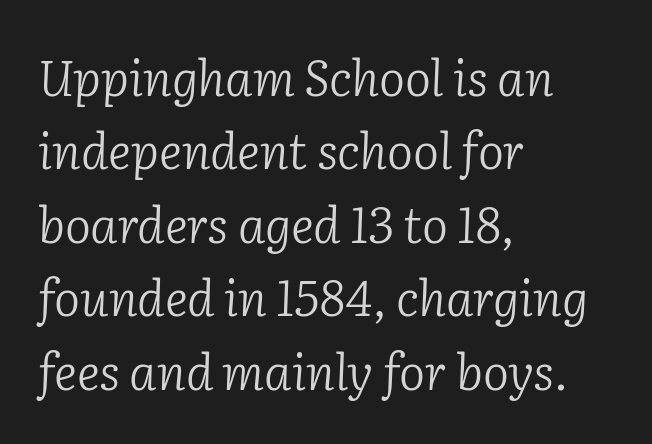
{"serif": "yes", "italic": "yes", "lean": "right", "slant_degrees": 2, "bold": "no", "weight": "light", "width": "normal", "stroke_contrast": "low", "x_height": "medium", "monospaced": "no", "underline": "no", "align": "left", "line_spacing": "normal", "line_spacing_ratio": 1.5, "letter_spacing": "normal", "letter_spacing_em": 0.0, "glyph_px": 49}
